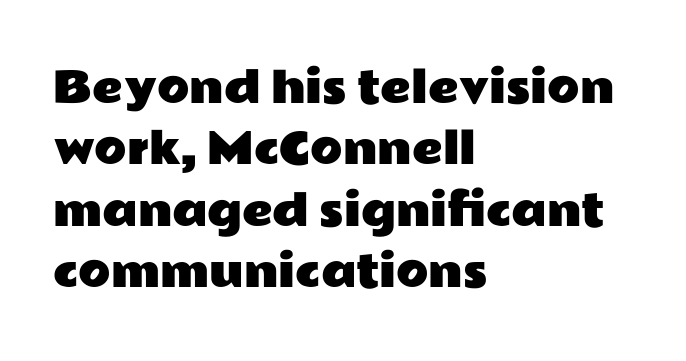
The image shows 42 px wide sans-serif type, upright; set left-aligned, normal line spacing (1.46x), normal letter spacing, not underlined; low stroke contrast and a medium x-height.
